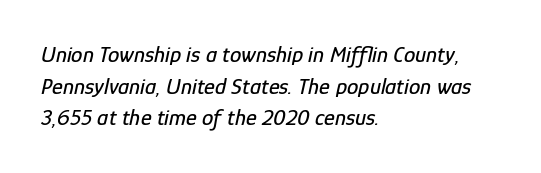
Q: Is the text italic (slanted)? A: Yes, it leans right by about 12 degrees.
Q: Is the text underlined? A: No.
Q: How is the paragraph aligned? A: Left-aligned.
Q: Is the spacing between letters normal or unusually wide? A: Normal.
Q: Is the spacing between lines tight, normal or loose? A: Normal.
